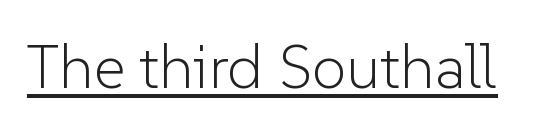
The image shows 62 px light sans-serif type, upright; set normal letter spacing, underlined; low stroke contrast and a medium x-height.
